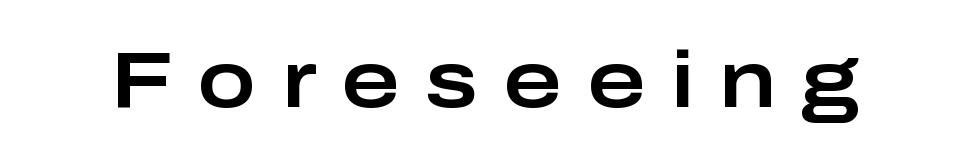
Q: Is the text italic (slanted)? A: No, it is upright.
Q: Is the typeface a serif or a sans-serif typeface? A: Sans-serif.
Q: Is the text underlined? A: No.
Q: Is the spacing between letters normal or unusually wide? A: Unusually wide.
Q: Width (condensed, normal, or wide)? A: Wide.
Q: Stroke contrast? A: Low.
Q: x-height? A: Medium.
Q: Monospaced? A: No.
